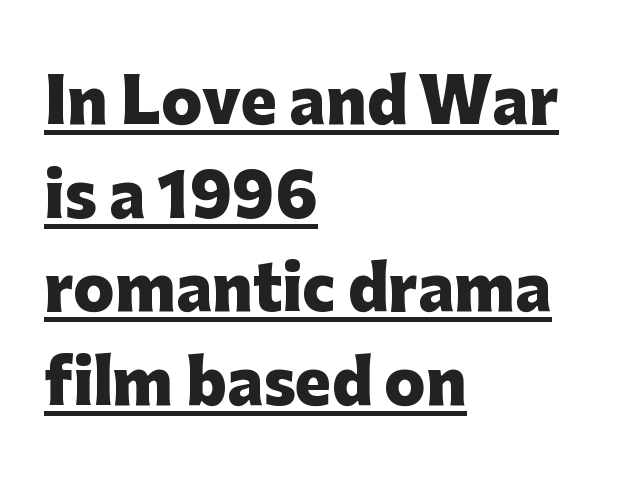
{"serif": "no", "italic": "no", "bold": "yes", "weight": "heavy", "width": "normal", "stroke_contrast": "low", "x_height": "medium", "monospaced": "no", "underline": "yes", "align": "left", "line_spacing": "normal", "line_spacing_ratio": 1.56, "letter_spacing": "normal", "letter_spacing_em": 0.0, "glyph_px": 60}
